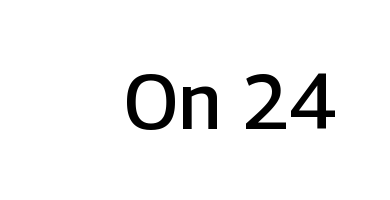
Q: Is the text bold? A: Semi-bold.
Q: Is the text italic (slanted)? A: No, it is upright.
Q: Is the typeface a serif or a sans-serif typeface? A: Sans-serif.
Q: Is the text underlined? A: No.
Q: Is the spacing between letters normal or unusually wide? A: Normal.
Q: Width (condensed, normal, or wide)? A: Normal.
Q: Stroke contrast? A: Low.
Q: x-height? A: Medium.
Q: Monospaced? A: No.
